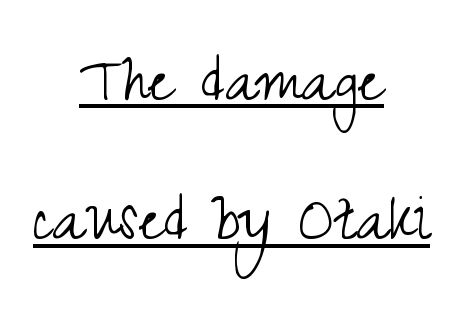
Beneath each row of characters lies a ruled line. Which margin do the lines hug? Neither — every line sits in the middle. Typographically, this falls in the sans-serif category. A quiet, ordinary-to-light weight characterises the typeface. Character widths vary here, with narrow letters taking less room than wide ones.
